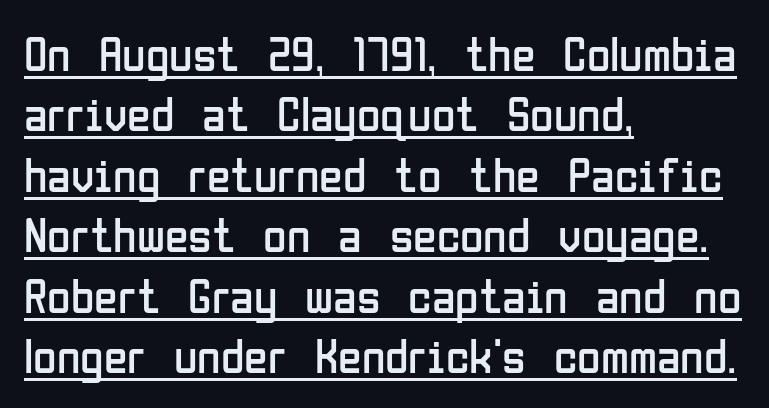
The image shows 48 px regular-weight, condensed sans-serif type, upright; set left-aligned, normal line spacing (1.26x), normal letter spacing, underlined; low stroke contrast and a medium x-height.
